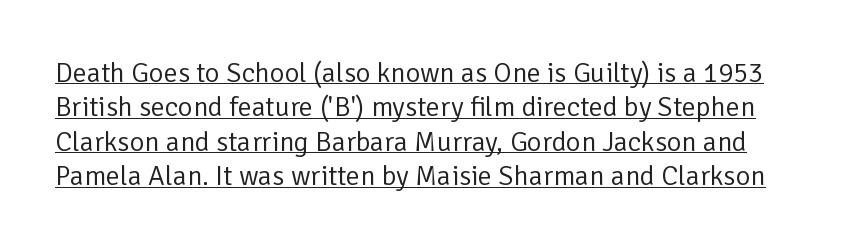
The image shows 28 px regular-weight sans-serif type, upright; set line spacing 1.23x, normal letter spacing, underlined; low stroke contrast and a medium x-height.
